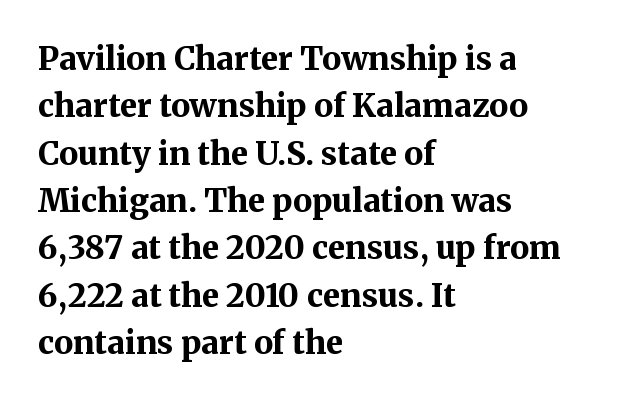
The image shows 32 px bold serif type, upright; set left-aligned, normal line spacing (1.48x), normal letter spacing, not underlined; medium stroke contrast and a medium x-height.
